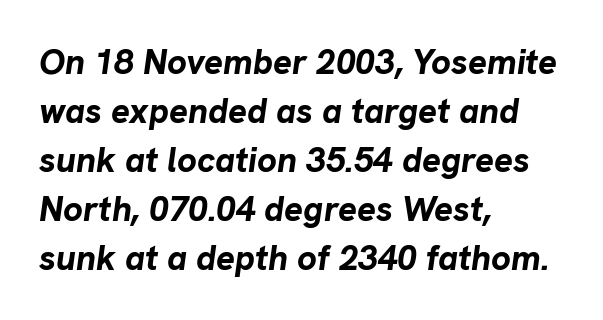
Q: Is the text bold? A: Yes.
Q: Is the text italic (slanted)? A: Yes, it leans right by about 8 degrees.
Q: Is the text underlined? A: No.
Q: How is the paragraph aligned? A: Left-aligned.
Q: Is the spacing between letters normal or unusually wide? A: Normal.
Q: Is the spacing between lines tight, normal or loose? A: Normal.
Q: Width (condensed, normal, or wide)? A: Normal.
Q: Stroke contrast? A: Low.
Q: x-height? A: Medium.
Q: Monospaced? A: No.
